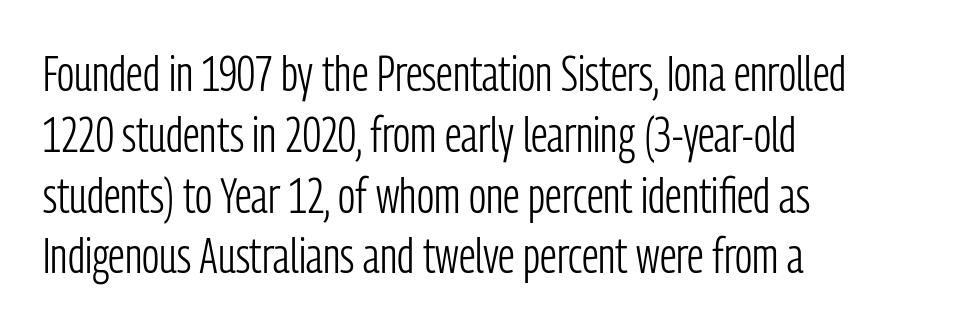
Each word holds together tightly as a unit, with standard inter-letter gaps. The typography opts for an upright posture over an oblique one. The designer went with a sans here, leaving each stem footless. The area under the type is left untouched. The rag falls on the right side of this text block.
